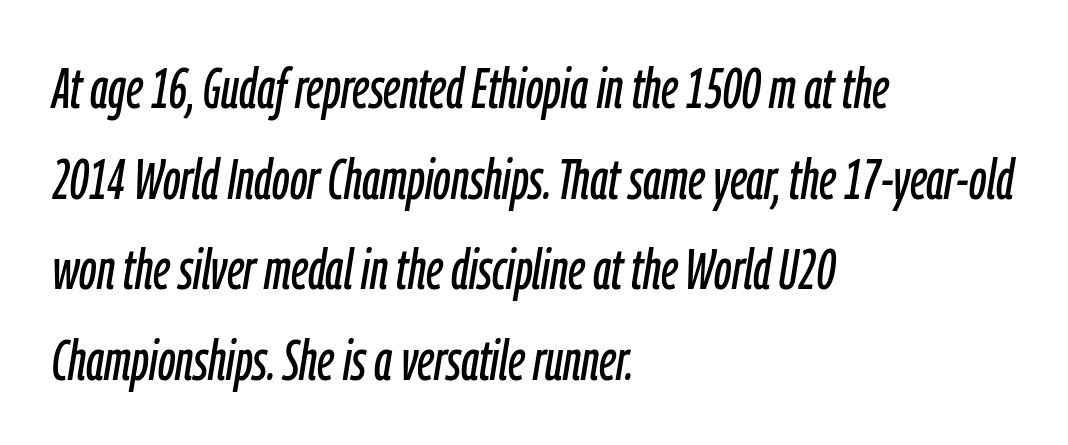
{"italic": "yes", "lean": "right", "slant_degrees": 9, "width": "condensed", "stroke_contrast": "low", "x_height": "medium", "monospaced": "no", "underline": "no", "align": "left", "line_spacing": "normal", "line_spacing_ratio": 1.59, "letter_spacing": "normal", "letter_spacing_em": 0.0, "glyph_px": 57}
